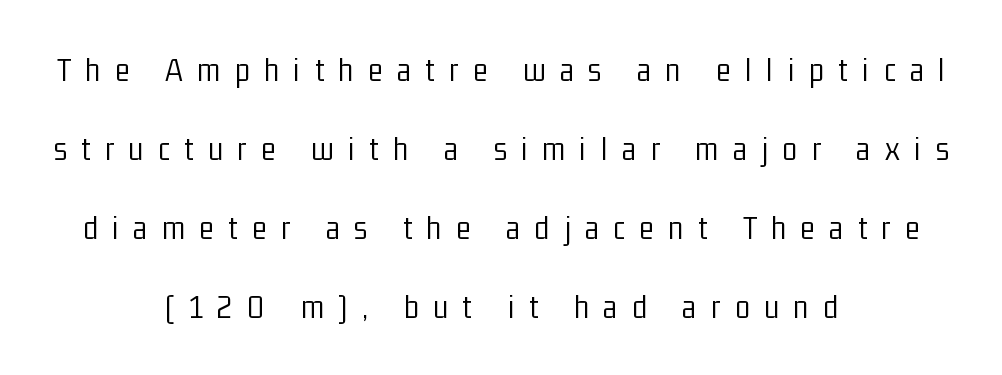
The image shows 34 px light, condensed sans-serif type, upright; set centered, loose line spacing (2.32x), unusually wide letter spacing (+0.43 em), not underlined; low stroke contrast and a medium x-height.
